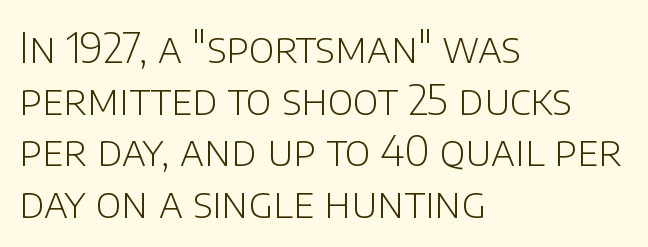
The image shows 42 px light sans-serif type, upright; set left-aligned, line spacing 1.23x, normal letter spacing, not underlined; low stroke contrast and a large x-height.
